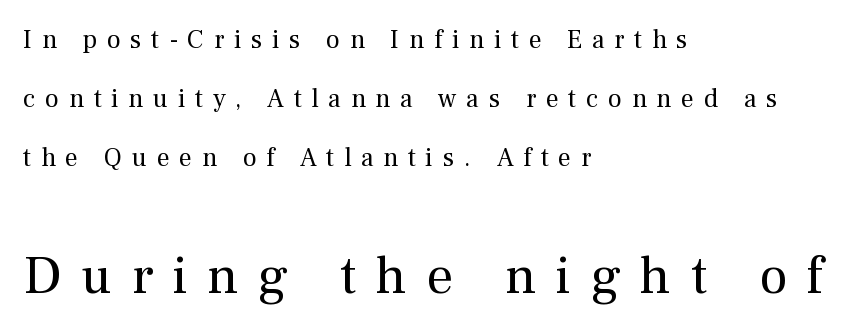
The image shows 53 px regular-weight serif type, upright; set left-aligned, loose line spacing (2.26x), unusually wide letter spacing (+0.37 em), not underlined; the second (bottom) block is 2.04x larger; medium stroke contrast and a medium x-height.
